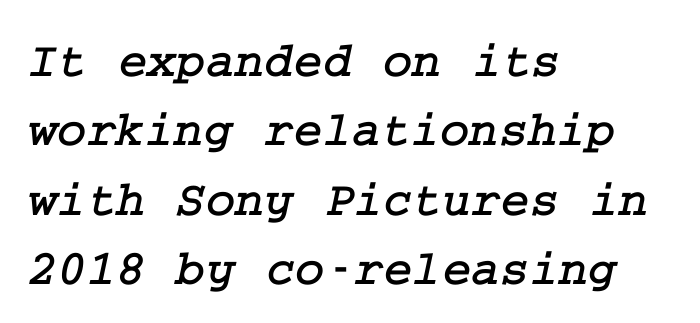
Q: Is the typeface a serif or a sans-serif typeface? A: Serif.
Q: Is the text underlined? A: No.
Q: How is the paragraph aligned? A: Left-aligned.
Q: Is the spacing between letters normal or unusually wide? A: Normal.
Q: Is the spacing between lines tight, normal or loose? A: Normal.
Q: Width (condensed, normal, or wide)? A: Normal.
Q: Stroke contrast? A: Low.
Q: x-height? A: Medium.
